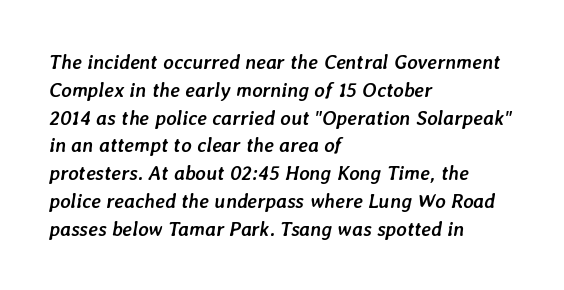
The image shows 20 px bold type, italic (leaning right); set left-aligned, normal line spacing (1.39x), normal letter spacing, not underlined.
